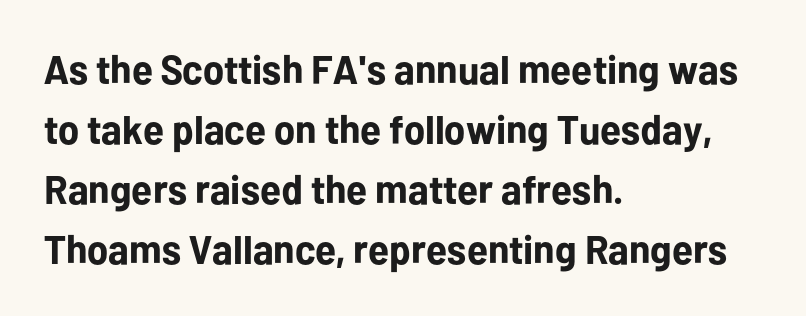
The image shows 40 px bold sans-serif type, upright; set left-aligned, normal line spacing (1.5x), normal letter spacing, not underlined; low stroke contrast and a medium x-height.
